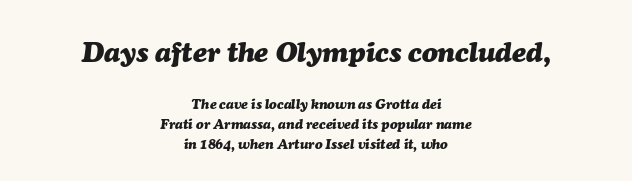
The image shows 29 px heavy type, italic (leaning right); set centered, normal line spacing (1.46x), normal letter spacing, not underlined; the first (top) block is 2.07x larger; medium stroke contrast and a medium x-height.
